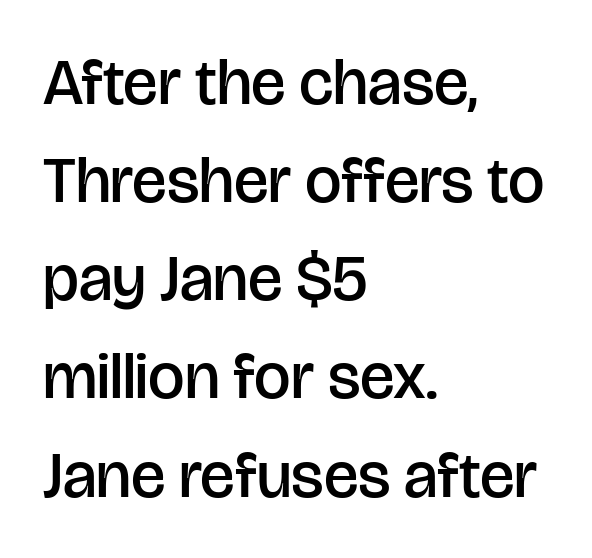
Do the characters align in a grid? No, the font is proportional. There is no visible air inserted between adjacent glyphs. If you drew a line through each stem, it would be perfectly vertical. Quick note: underline off. On the weight axis this lands at semibold, roughly 600.
